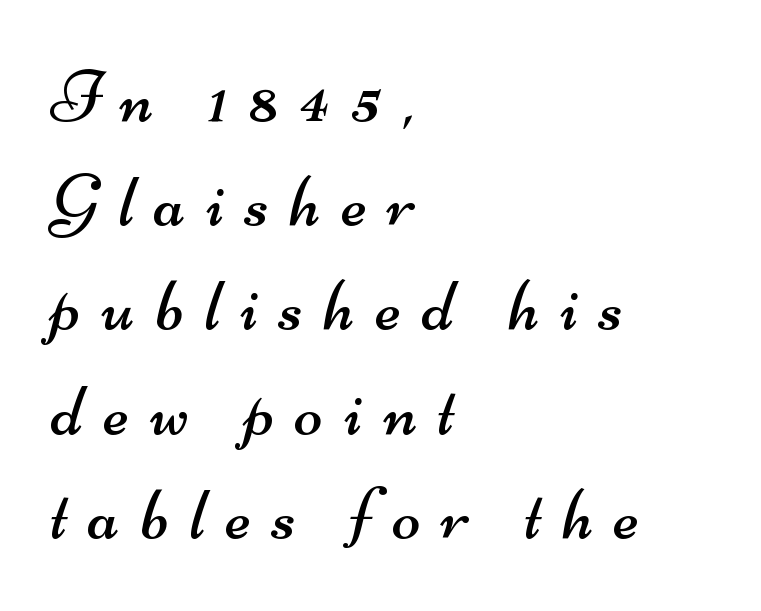
The image shows 75 px regular-weight, wide sans-serif type; set left-aligned, normal line spacing (1.39x), unusually wide letter spacing (+0.28 em), not underlined; medium stroke contrast and a small x-height.
